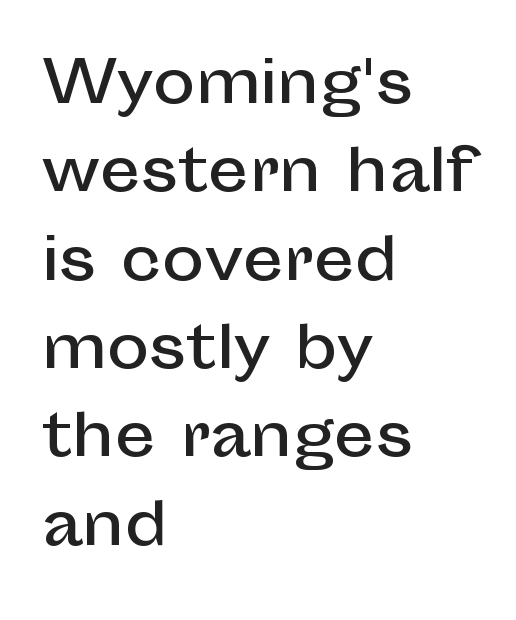
Q: Is the text italic (slanted)? A: No, it is upright.
Q: Is the typeface a serif or a sans-serif typeface? A: Sans-serif.
Q: Is the text underlined? A: No.
Q: How is the paragraph aligned? A: Left-aligned.
Q: Is the spacing between letters normal or unusually wide? A: Normal.
Q: Is the spacing between lines tight, normal or loose? A: Normal.
Q: Width (condensed, normal, or wide)? A: Normal.
Q: Stroke contrast? A: Low.
Q: x-height? A: Medium.
Q: Monospaced? A: No.
